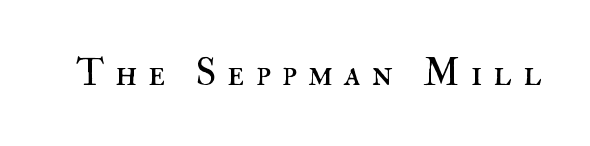
Loose tracking; the words dissolve into strings of separated letters. In terms of posture, this sample is upright. These glyphs show unthickened strokes, regular width or finer. Is this a fixed-width face? No — the glyphs have proportional, varying widths. Plain, unruled lines of type.
